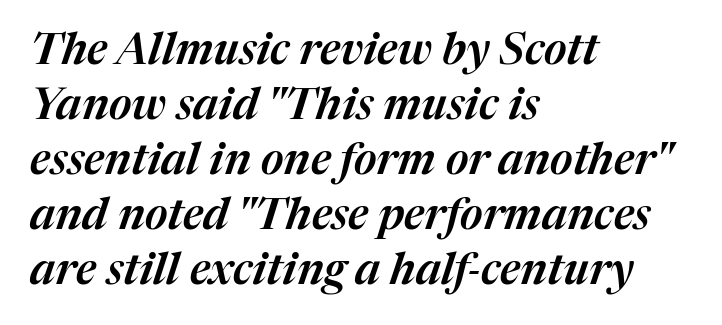
The image shows 44 px text type, italic (leaning right); set left-aligned, normal line spacing (1.25x), normal letter spacing, not underlined; medium stroke contrast and a medium x-height.
